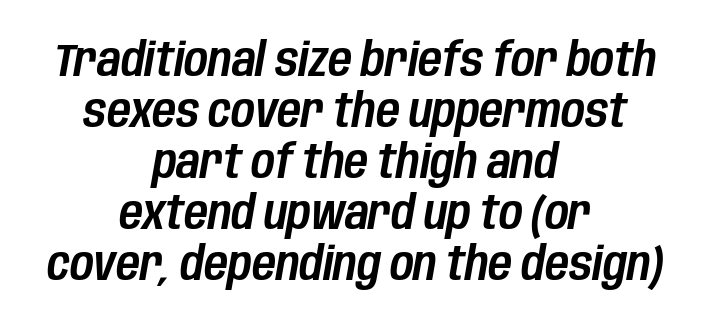
A typesetter would mark this as italic. Each word holds together tightly as a unit, with standard inter-letter gaps. Regarding leading, the lines here are crowded together. Where is the straight margin? There isn't one; the lines are centered.
